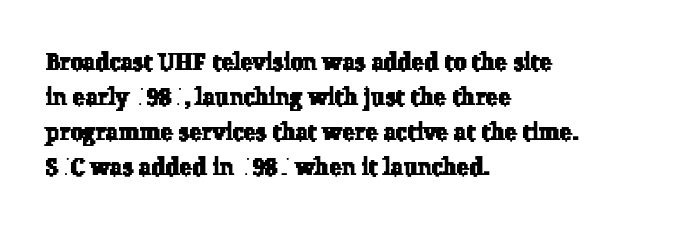
Q: Is the text underlined? A: No.
Q: How is the paragraph aligned? A: Left-aligned.
Q: Is the spacing between letters normal or unusually wide? A: Normal.
Q: Is the spacing between lines tight, normal or loose? A: Normal.
